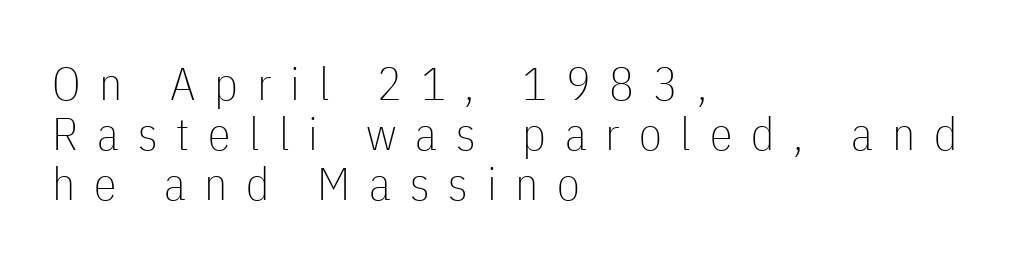
The designer dialed line spacing down below the default. Type without underlining. Nope, not italic — everything's standing straight. The face looks like a standard text weight, possibly lighter.
